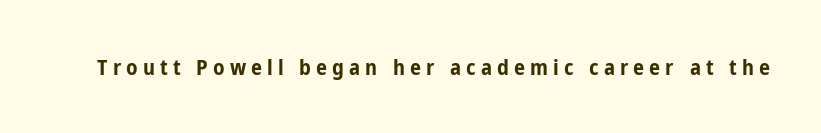
The image shows 22 px bold type, upright; set unusually wide letter spacing (+0.23 em), not underlined.
